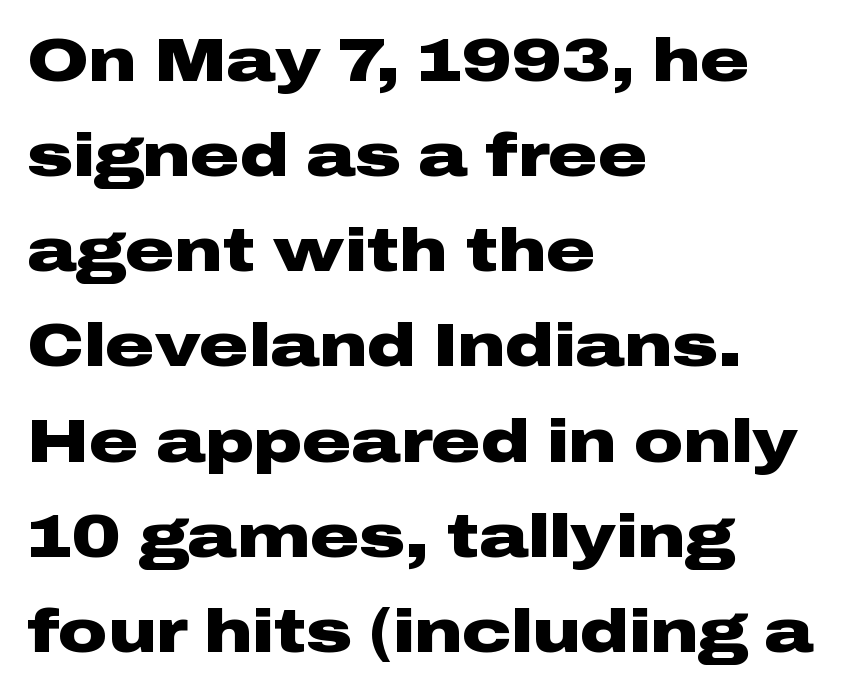
What's the leading like? Ordinary, nothing unusual. Look at the stroke-to-counter ratio: heavy, a bold. If you drew a line through each stem, it would be perfectly vertical. The rag falls on the right side of this text block.
